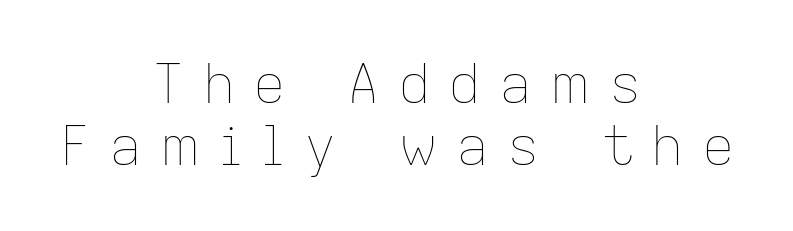
{"italic": "no", "bold": "no", "weight": "thin", "width": "normal", "stroke_contrast": "low", "x_height": "medium", "monospaced": "no", "underline": "no", "align": "center", "line_spacing": "tight", "line_spacing_ratio": 1.14, "letter_spacing": "wide", "letter_spacing_em": 0.34, "glyph_px": 54}
